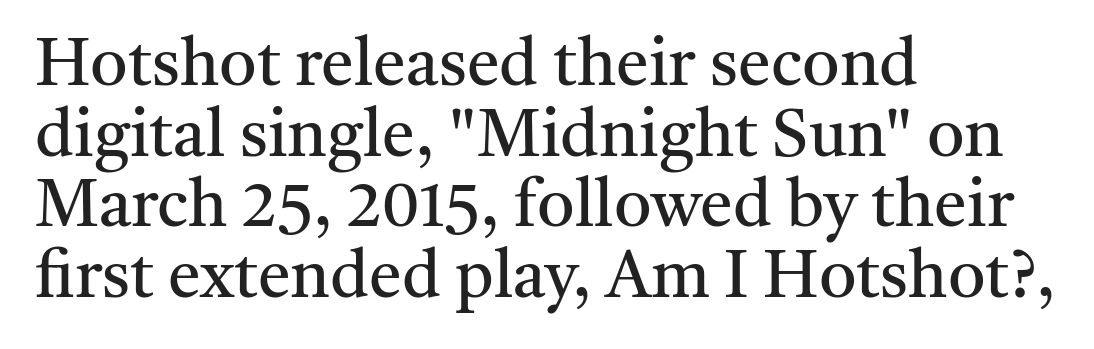
Every row of glyphs begins at an identical x-position on the left. Each letter keeps its own natural width here, so spacing adapts to shape. Type style note: has serifs. Words float on clear page, feet unadorned. If you drew a line through each stem, it would be perfectly vertical.
